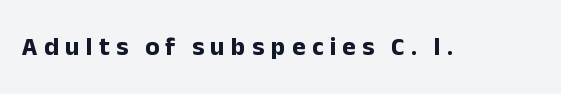
{"italic": "no", "bold": "yes", "underline": "no", "letter_spacing": "wide", "letter_spacing_em": 0.24, "glyph_px": 26}
